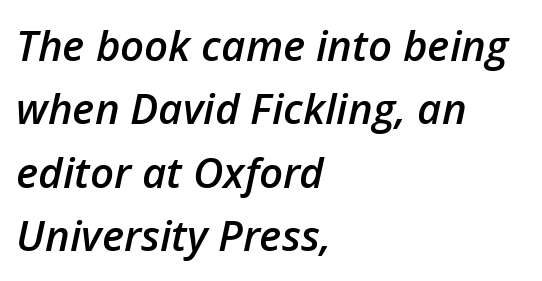
{"italic": "yes", "lean": "right", "slant_degrees": 12, "bold": "semi", "weight": "semibold", "width": "normal", "stroke_contrast": "low", "x_height": "medium", "monospaced": "no", "underline": "no", "align": "left", "line_spacing": "normal", "line_spacing_ratio": 1.51, "letter_spacing": "normal", "letter_spacing_em": 0.0, "glyph_px": 42}
